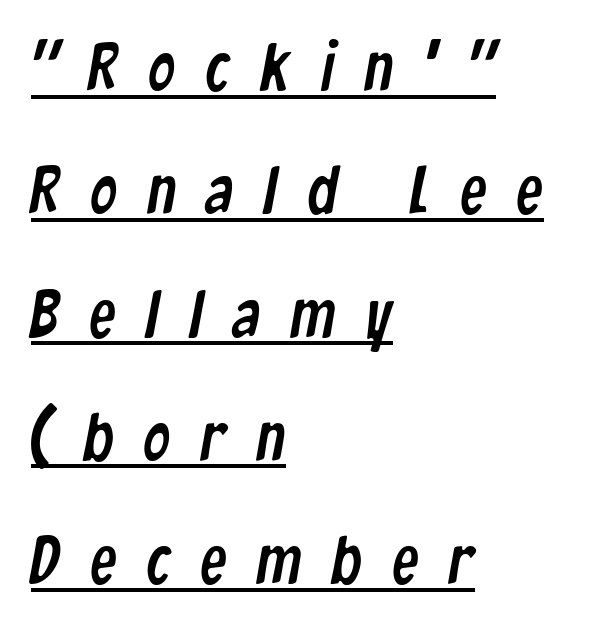
The image shows 67 px condensed sans-serif type; set left-aligned, line spacing 1.84x, unusually wide letter spacing (+0.45 em), underlined; low stroke contrast and a medium x-height.
